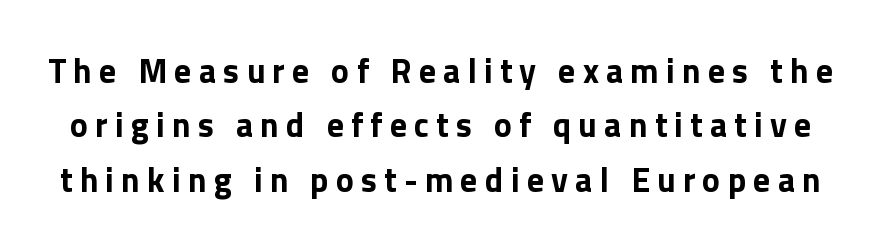
Here the glyphs are tracked loosely, breaking word shapes into spaced letters. No feet cap the strokes, marking this as sans-serif type. Quick note: interline space is typical. Character widths vary here, with narrow letters taking less room than wide ones.
